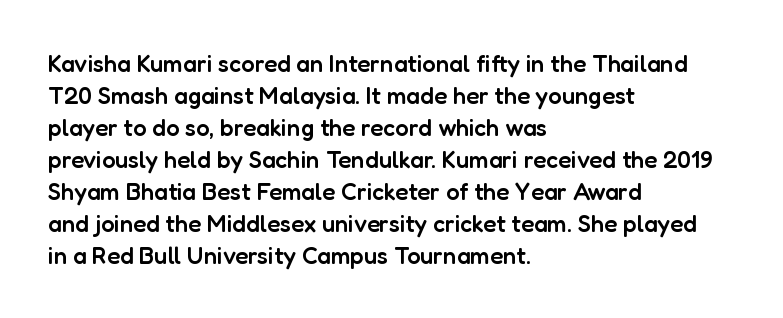
Q: Is the text bold? A: Semi-bold.
Q: Is the text italic (slanted)? A: No, it is upright.
Q: Is the text underlined? A: No.
Q: How is the paragraph aligned? A: Left-aligned.
Q: Is the spacing between letters normal or unusually wide? A: Normal.
Q: Is the spacing between lines tight, normal or loose? A: Normal.
